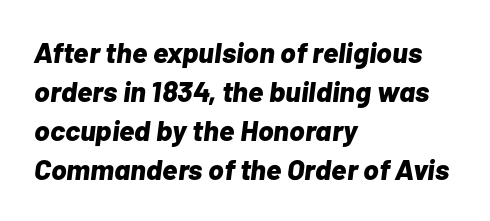
The foot of each line stays bare and open. Look at the tracking — it's just the regular setting, nothing added. Does the lettering tilt? It does — this is italic. Leftover space on each line is placed entirely after the last word. Each letter keeps its own natural width here, so spacing adapts to shape. Line spacing here is normal.
